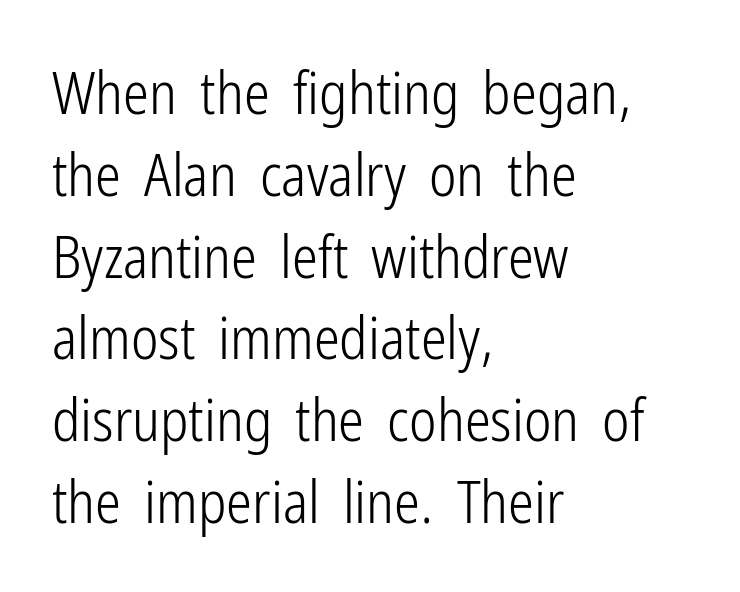
All the whitespace from short lines collects on the right. Students, observe: this is what conventionally led text looks like. The font family rendered here belongs to the sans-serif group. Descender tails drop into unmarked territory. Students, note that the glyphs here touch the page at normal intervals. Character widths vary here, with narrow letters taking less room than wide ones.
